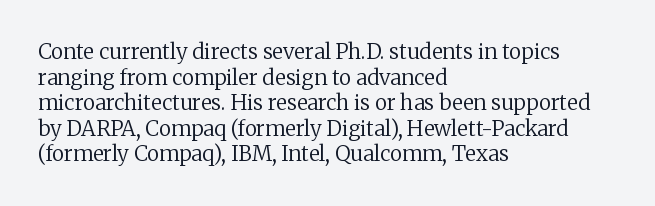
Q: Is the text bold? A: No.
Q: Is the text italic (slanted)? A: No, it is upright.
Q: Is the text underlined? A: No.
Q: How is the paragraph aligned? A: Left-aligned.
Q: Is the spacing between letters normal or unusually wide? A: Normal.
